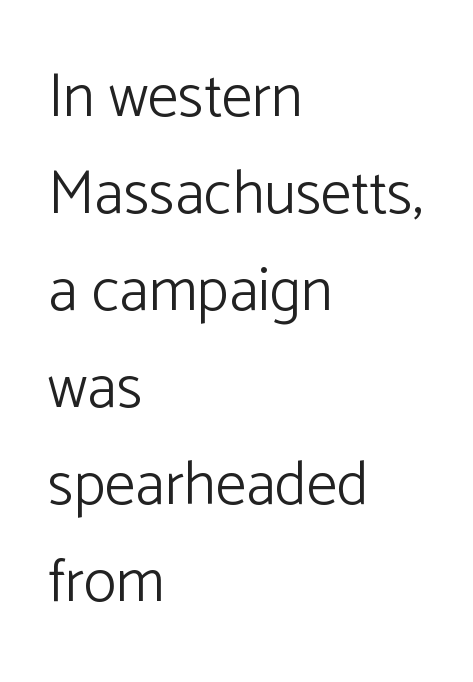
The image shows 61 px light sans-serif type, upright; set left-aligned, normal line spacing (1.59x), normal letter spacing, not underlined; low stroke contrast and a medium x-height.
